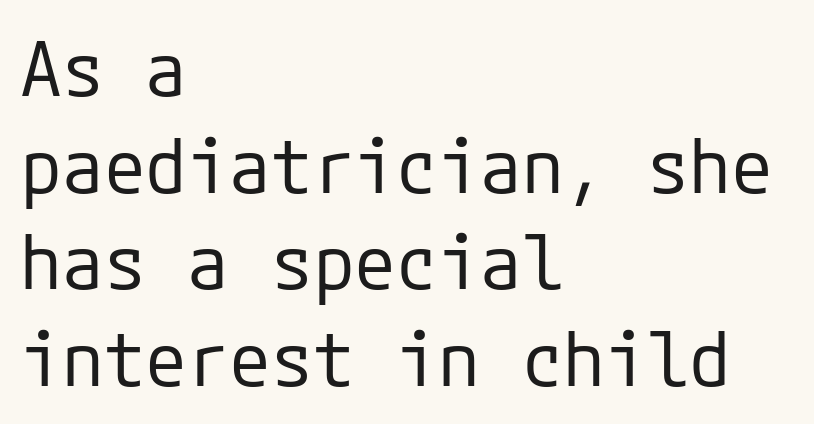
{"serif": "no", "italic": "no", "bold": "no", "weight": "regular", "width": "normal", "stroke_contrast": "low", "x_height": "medium", "underline": "no", "align": "left", "line_spacing": "normal", "line_spacing_ratio": 1.27, "letter_spacing": "normal", "letter_spacing_em": 0.0, "glyph_px": 76}
